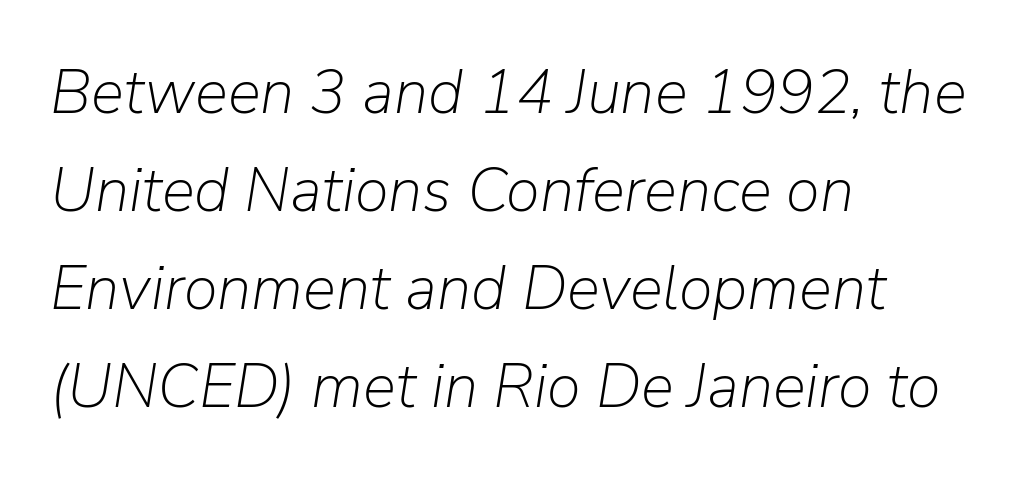
{"italic": "yes", "lean": "right", "slant_degrees": 9, "bold": "no", "weight": "light", "width": "normal", "stroke_contrast": "low", "x_height": "medium", "monospaced": "no", "underline": "no", "align": "left", "line_spacing": "normal", "line_spacing_ratio": 1.58, "letter_spacing": "normal", "letter_spacing_em": 0.0, "glyph_px": 62}
